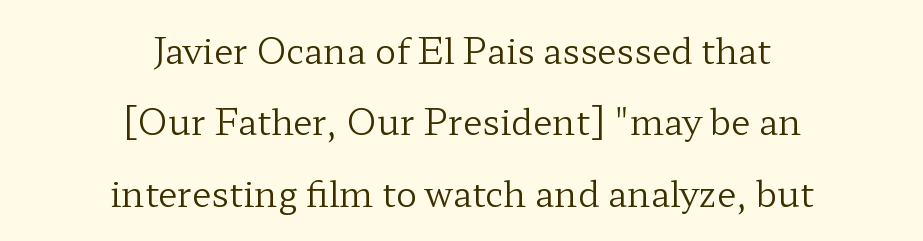
A typesetter would label this face a serif. This sample uses plain, unmodified letter spacing. Posture: straight, roman, zero tilt. If you measured baseline to baseline, you'd find a long distance.
